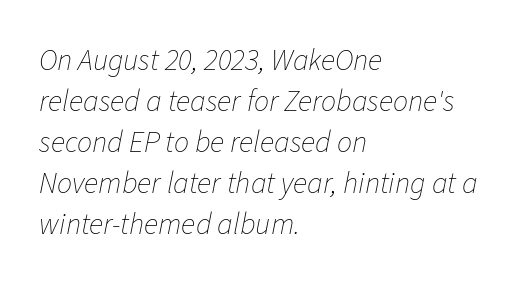
Q: Is the text bold? A: No.
Q: Is the text italic (slanted)? A: Yes, it leans right by about 11 degrees.
Q: Is the text underlined? A: No.
Q: How is the paragraph aligned? A: Left-aligned.
Q: Is the spacing between letters normal or unusually wide? A: Normal.
Q: Is the spacing between lines tight, normal or loose? A: Normal.
Q: Width (condensed, normal, or wide)? A: Normal.
Q: Stroke contrast? A: Low.
Q: x-height? A: Medium.
Q: Monospaced? A: No.
